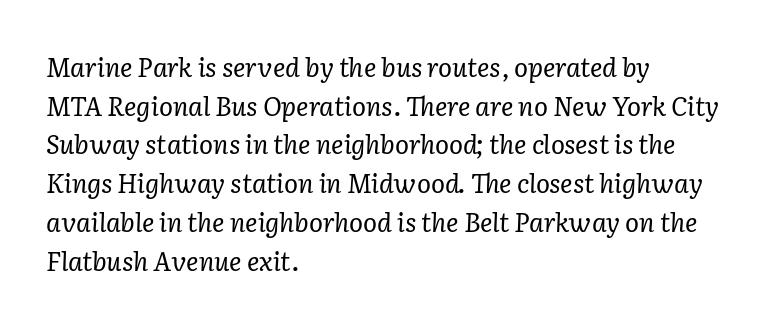
The image shows 26 px text type, italic (leaning right); set left-aligned, normal line spacing (1.49x), normal letter spacing, not underlined.
